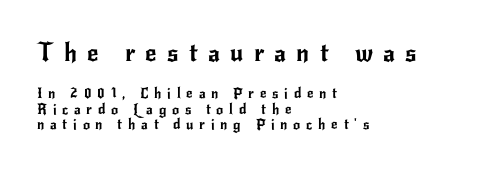
Regarding leading, the lines here are crowded together. Descender tails drop into unmarked territory. Do the letters lean? They stand straight. What stands out about the letter spacing? Its width — letters are far apart. A student would call this left alignment; a typographer would say flush left, rag right. Block one is the big one; block two sits smaller underneath.
